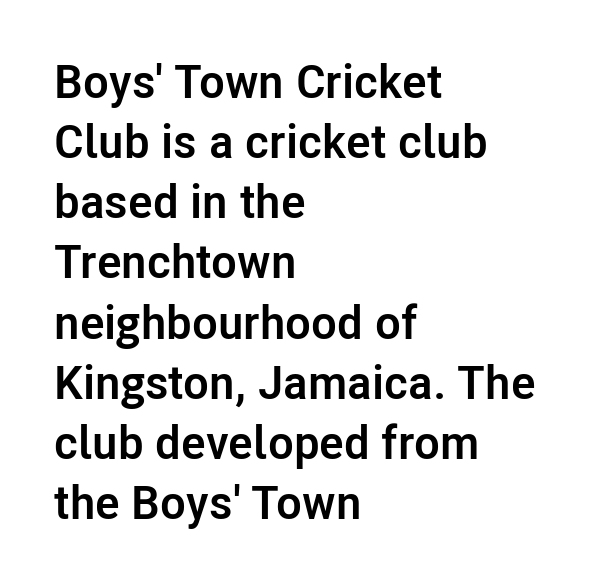
{"serif": "no", "italic": "no", "bold": "yes", "weight": "semibold", "width": "normal", "stroke_contrast": "low", "x_height": "medium", "monospaced": "no", "underline": "no", "align": "left", "line_spacing": "normal", "line_spacing_ratio": 1.28, "letter_spacing": "normal", "letter_spacing_em": 0.0, "glyph_px": 47}
